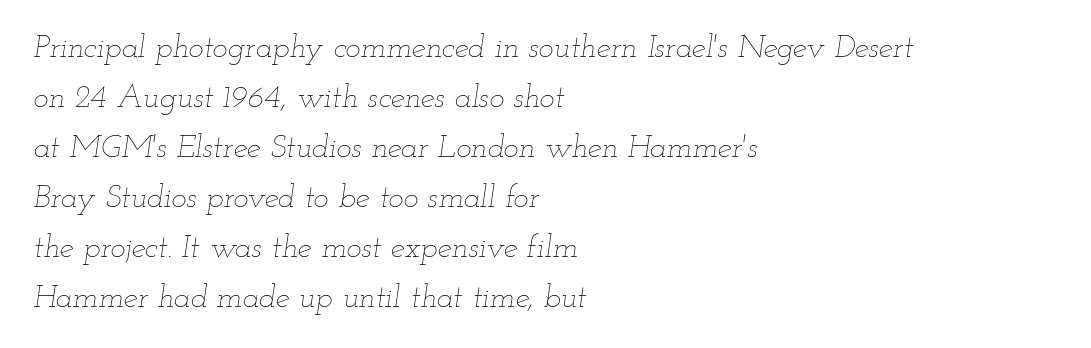
The leading is moderate, giving the passage an even texture. Descenders are the only things crossing below the line. Summary of weight: not heavy and not bold. Does extra space separate the letters? No, they use regular spacing. These lines are rendered in a variable-pitch font.
